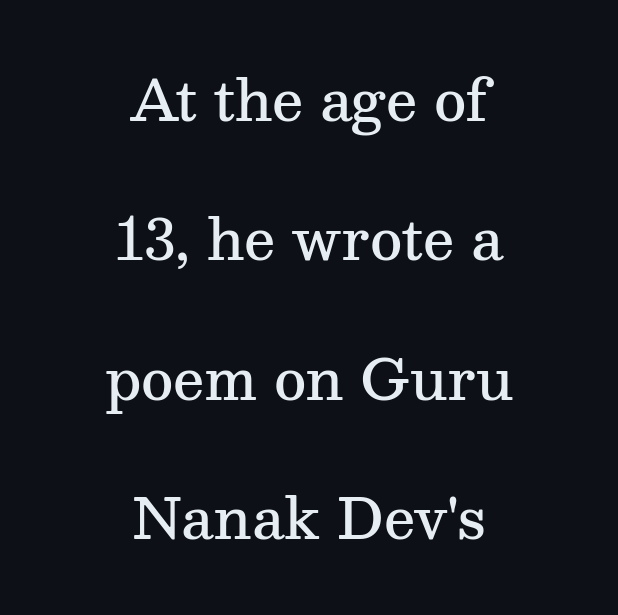
Each letter's strokes conclude with small projecting serifs. The letters are semibold — heavier than regular but short of a full bold. The rendering keeps characters at their native spacing. Leading is clearly above the norm, producing a sparse column. Neither beginnings nor endings align; midpoints do.
